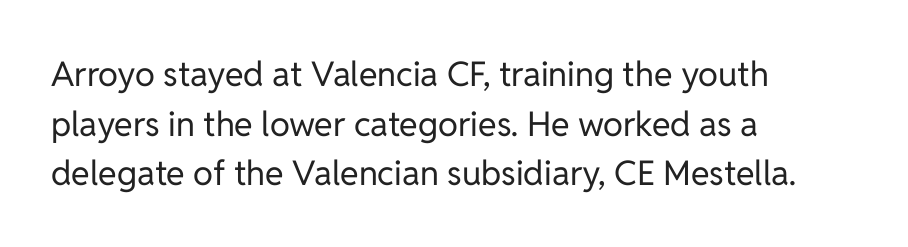
Reading down the column, the eye jumps a familiar distance to each next line. No chunkiness to these letters — they're not bold. Italic? Not at all — the glyphs are vertical. Each letter keeps its own natural width here, so spacing adapts to shape.
